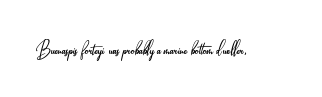
{"bold": "no", "underline": "no", "letter_spacing": "normal", "letter_spacing_em": 0.0, "glyph_px": 24}
